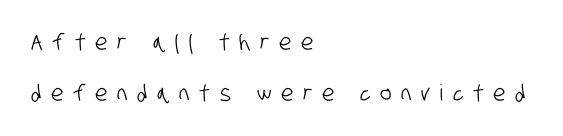
This sample uses expanded letter spacing, leaving extra air between glyphs. You could fit nearly another row in the gap between these rows. This rendering uses left alignment, leaving the right contour irregular. Bare-footed words on every line.
